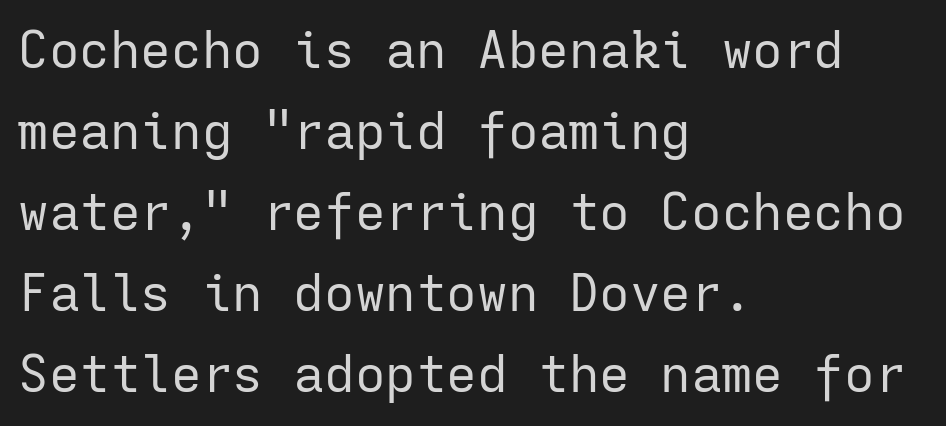
{"serif": "no", "italic": "no", "bold": "no", "weight": "regular", "width": "normal", "stroke_contrast": "low", "x_height": "medium", "monospaced": "yes", "underline": "no", "align": "left", "line_spacing": "normal", "line_spacing_ratio": 1.59, "letter_spacing": "normal", "letter_spacing_em": 0.0, "glyph_px": 51}
